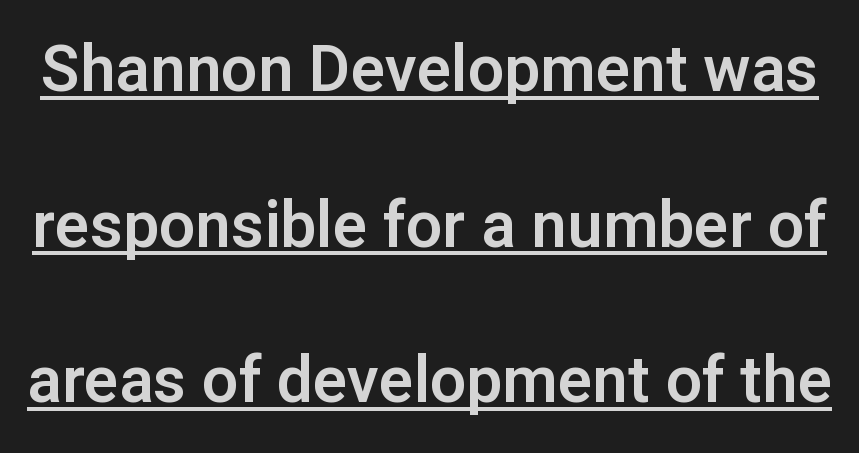
Airy leading. Each letter keeps its own natural width here, so spacing adapts to shape. Every character sits straight up, as roman type does. Notice how a bar underscores the lettering throughout. Font category for this specimen: sans-serif. Nothing unusual about the tracking: characters are spaced as the font intends.
